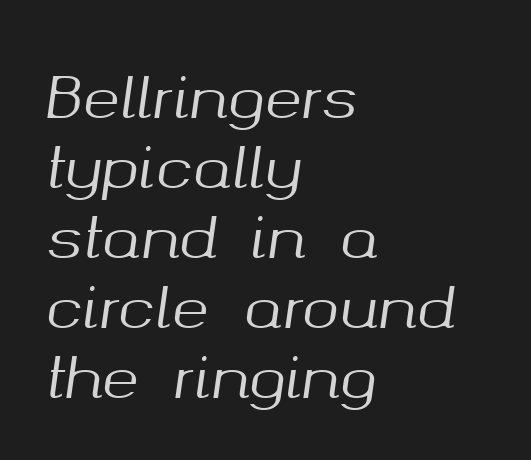
Q: Is the text italic (slanted)? A: Yes, it leans right by about 8 degrees.
Q: Is the text underlined? A: No.
Q: How is the paragraph aligned? A: Left-aligned.
Q: Is the spacing between letters normal or unusually wide? A: Normal.
Q: Is the spacing between lines tight, normal or loose? A: Normal.
Q: Width (condensed, normal, or wide)? A: Normal.
Q: Stroke contrast? A: Medium.
Q: x-height? A: Medium.
Q: Monospaced? A: No.
